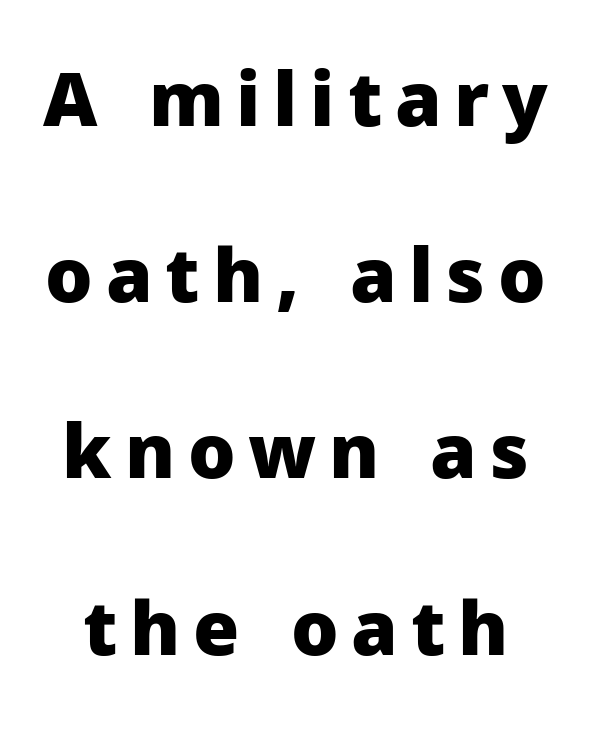
Here the designer chose a conventional face with non-uniform glyph widths. Vertical strokes here are truly vertical. Rows of type keep a wide berth in the vertical direction. Typesetter's note: full bold, strokes at maximum text heaviness. The rendering shows plain stroke endings on the letterforms — a sans-serif design.
